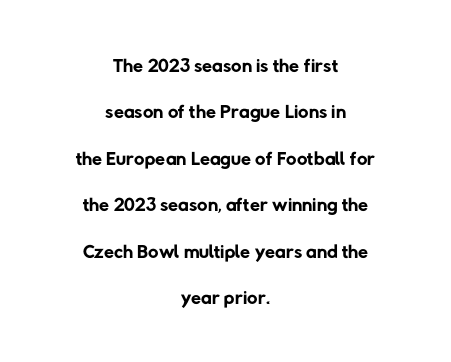
Q: Is the text bold? A: No.
Q: Is the typeface a serif or a sans-serif typeface? A: Sans-serif.
Q: Is the text underlined? A: No.
Q: How is the paragraph aligned? A: Centered.
Q: Is the spacing between letters normal or unusually wide? A: Normal.
Q: Is the spacing between lines tight, normal or loose? A: Normal.
Q: Width (condensed, normal, or wide)? A: Normal.
Q: Stroke contrast? A: Low.
Q: x-height? A: Medium.
Q: Monospaced? A: No.
